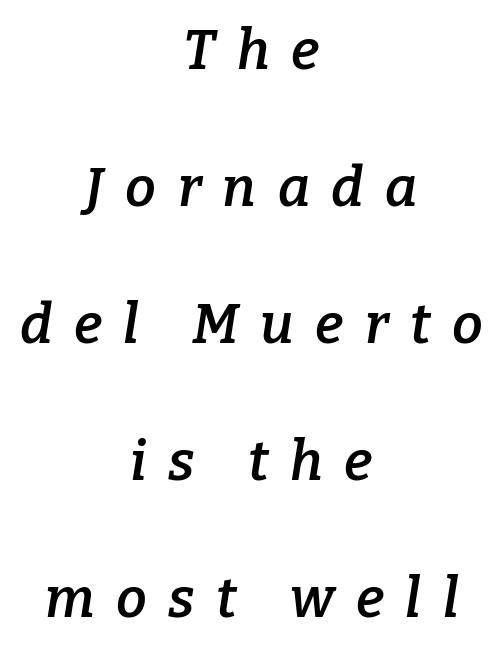
{"serif": "yes", "italic": "yes", "lean": "right", "slant_degrees": 9, "bold": "semi", "weight": "semibold", "width": "normal", "stroke_contrast": "low", "x_height": "medium", "monospaced": "no", "underline": "no", "align": "center", "line_spacing": "loose", "line_spacing_ratio": 2.49, "letter_spacing": "wide", "letter_spacing_em": 0.39, "glyph_px": 55}
